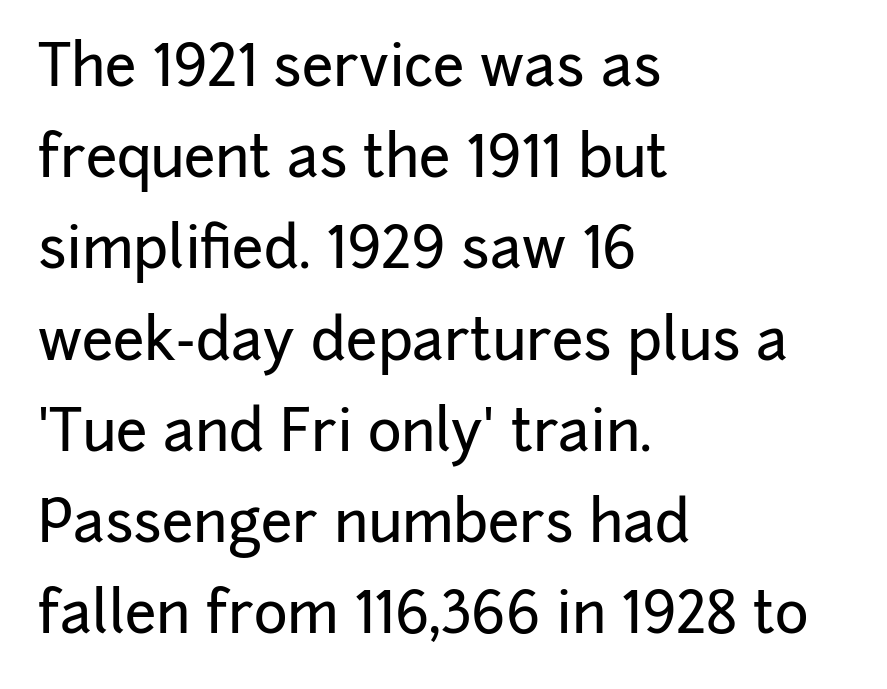
You could not count columns in this text — the font is proportionally spaced. Casual observation: everything's shoved over to the left. Type without underlining. Ascenders rise straight up at ninety degrees. The designer left line spacing at the default.
